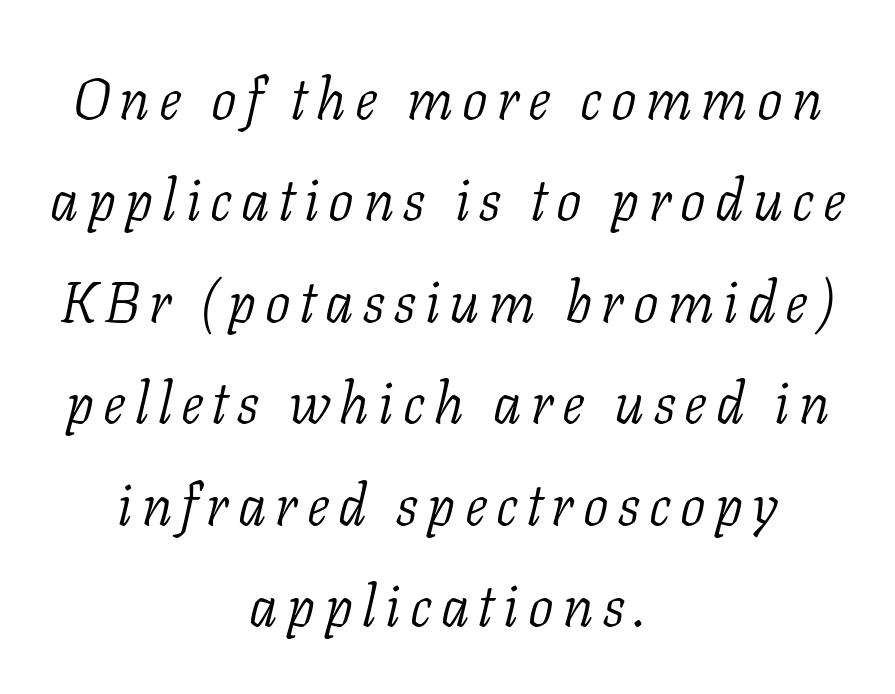
Serifs: yes, visible at the terminals of the letterforms. Notice how the stems are inclined rather than vertical — that's the hallmark of italics. No heavy texture on the line: the type isn't bold. These lines are centered, leaving both edges ragged.
